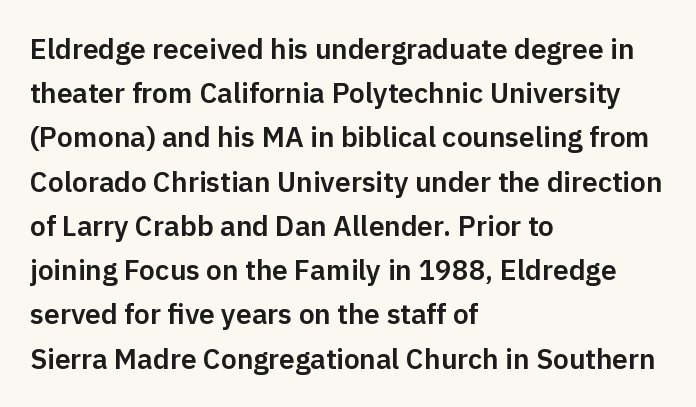
{"serif": "no", "italic": "no", "width": "normal", "stroke_contrast": "low", "x_height": "medium", "monospaced": "no", "underline": "no", "align": "left", "line_spacing": "normal", "line_spacing_ratio": 1.58, "letter_spacing": "normal", "letter_spacing_em": 0.0, "glyph_px": 28}
